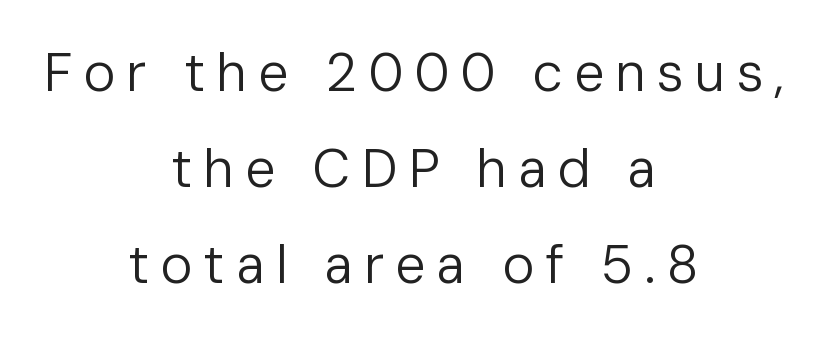
Q: Is the text bold? A: No.
Q: Is the text italic (slanted)? A: No, it is upright.
Q: Is the typeface a serif or a sans-serif typeface? A: Sans-serif.
Q: Is the text underlined? A: No.
Q: How is the paragraph aligned? A: Centered.
Q: Is the spacing between letters normal or unusually wide? A: Unusually wide.
Q: Width (condensed, normal, or wide)? A: Normal.
Q: Stroke contrast? A: Low.
Q: x-height? A: Medium.
Q: Monospaced? A: No.
